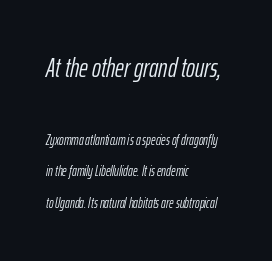
The image shows 27 px text type, italic (leaning right); set left-aligned, loose line spacing (2.26x), normal letter spacing, not underlined; the first (top) block is 1.93x larger.
